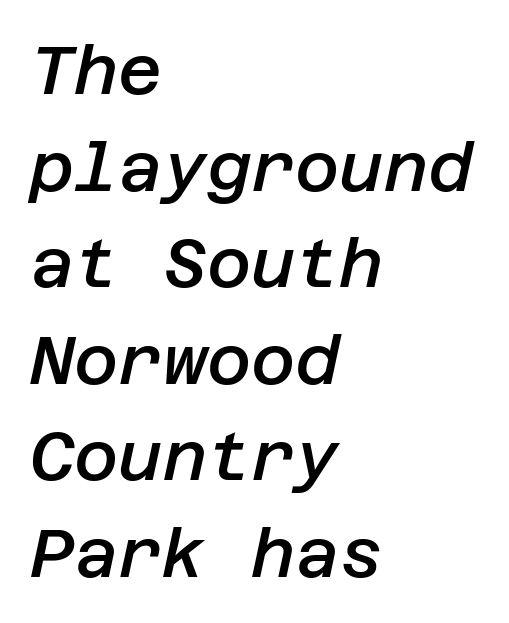
{"italic": "yes", "lean": "right", "slant_degrees": 12, "bold": "semi", "weight": "semibold", "width": "normal", "stroke_contrast": "low", "x_height": "large", "underline": "no", "align": "left", "line_spacing": "normal", "line_spacing_ratio": 1.42, "letter_spacing": "normal", "letter_spacing_em": 0.0, "glyph_px": 68}
